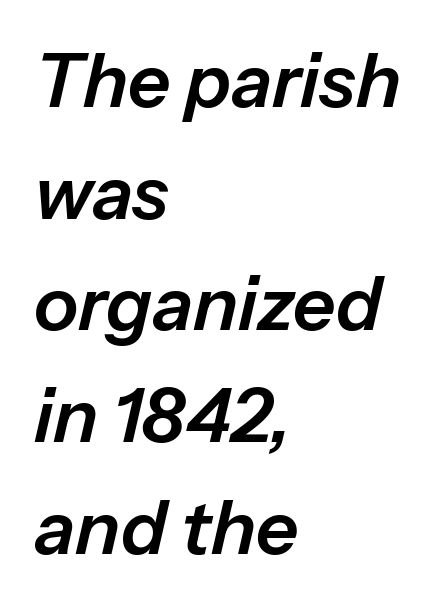
Lines of text with bare space underneath. If you drew a line through each stem, it would be angled. The letters advance in unequal steps, a hallmark of proportional type. Casual observation: everything's shoved over to the left.
